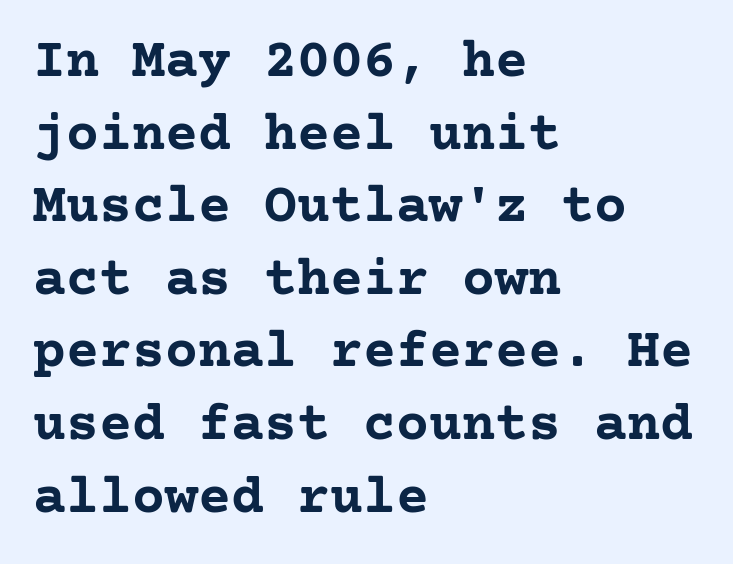
The words here are not underlined. Every letter is thick-stroked: bold, no question. A classic flush-left, rag-right setting is used for this passage. The lines sit at an ordinary, default distance from one another.
